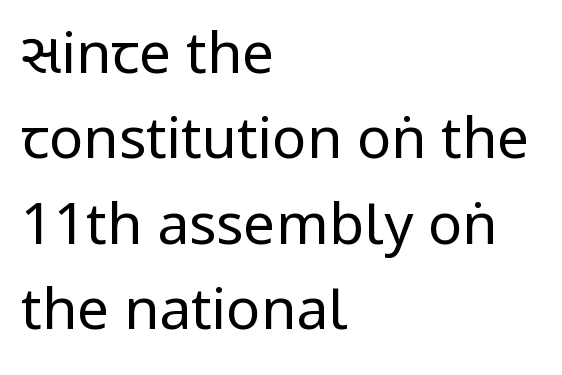
{"serif": "no", "italic": "no", "bold": "no", "weight": "regular", "width": "condensed", "stroke_contrast": "low", "x_height": "large", "monospaced": "no", "underline": "no", "align": "left", "line_spacing": "normal", "line_spacing_ratio": 1.5, "letter_spacing": "normal", "letter_spacing_em": 0.0, "glyph_px": 57}
